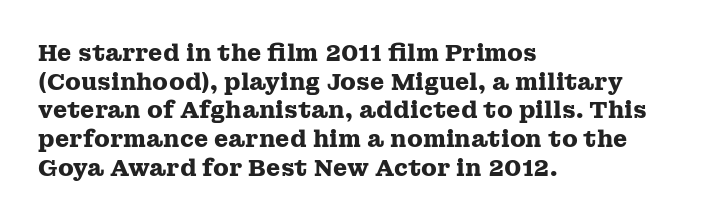
In CSS terms this would be text-align: left. On the weight axis this lands at bold, roughly 700. No word sits above an underline. Regarding leading, the lines here are spaced in the standard way. Quick note: not italic, upright. Glyph-to-glyph distance matches everyday printed text.
